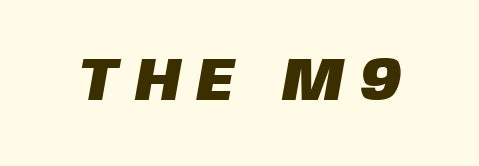
The image shows 61 px sans-serif type; set unusually wide letter spacing (+0.31 em), not underlined; low stroke contrast and a large x-height.
